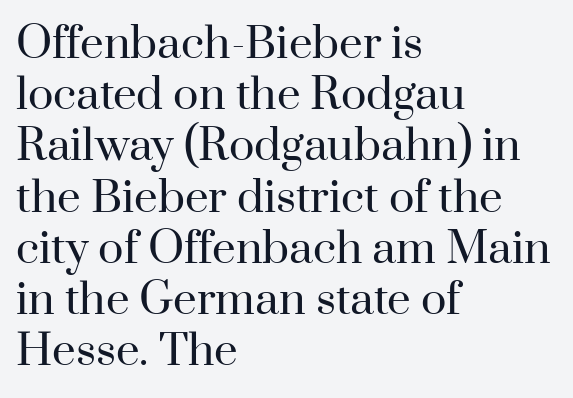
{"serif": "yes", "italic": "no", "bold": "no", "weight": "regular", "width": "normal", "stroke_contrast": "high", "x_height": "small", "monospaced": "no", "underline": "no", "align": "left", "line_spacing_ratio": 1.22, "letter_spacing": "normal", "letter_spacing_em": 0.0, "glyph_px": 42}
